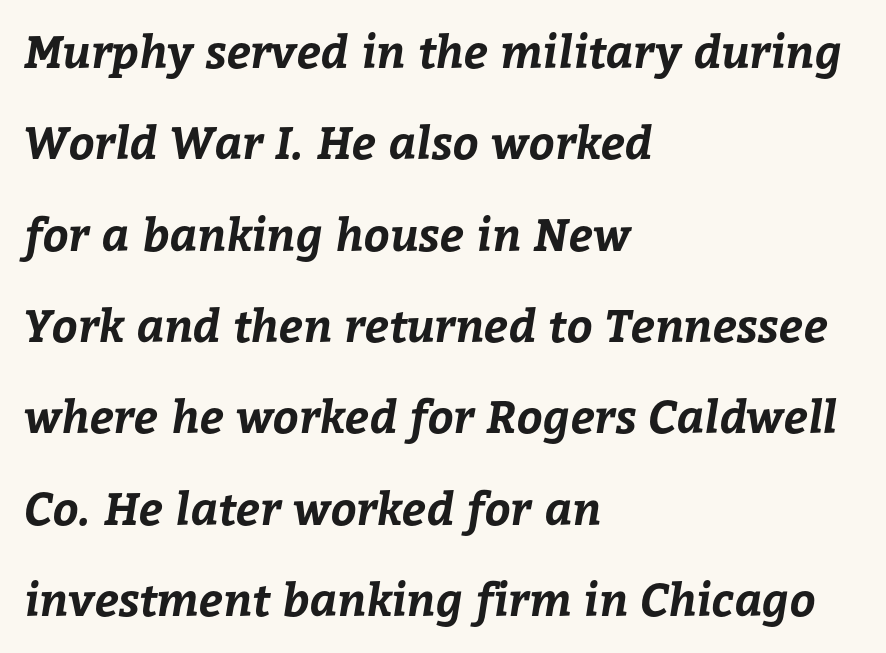
{"bold": "yes", "weight": "bold", "width": "normal", "stroke_contrast": "low", "x_height": "medium", "monospaced": "no", "underline": "no", "align": "left", "line_spacing": "loose", "line_spacing_ratio": 2.03, "letter_spacing": "normal", "letter_spacing_em": 0.0, "glyph_px": 45}
